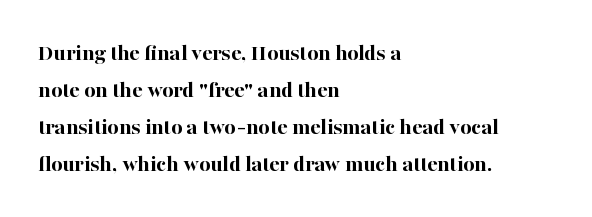
These lines sit exactly where default settings would place them. Descenders are the only things crossing below the line. As a designer I'd log this as weight 700, bold. Where is the straight margin? On the left. The axis of the letterforms is exactly vertical. No extra tracking has been applied to these lines.
